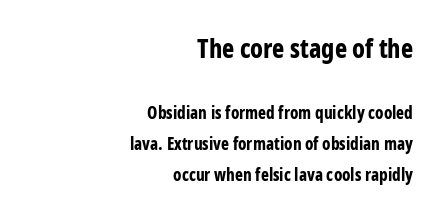
Set as a true bold cut, around the 700 mark. This sample uses plain, unmodified letter spacing. Check under the words: just untouched page. The earlier block is typeset at a bigger size than the later block. Italic? Not at all — the glyphs are vertical. Each line ends at the same right margin while the left side varies.
